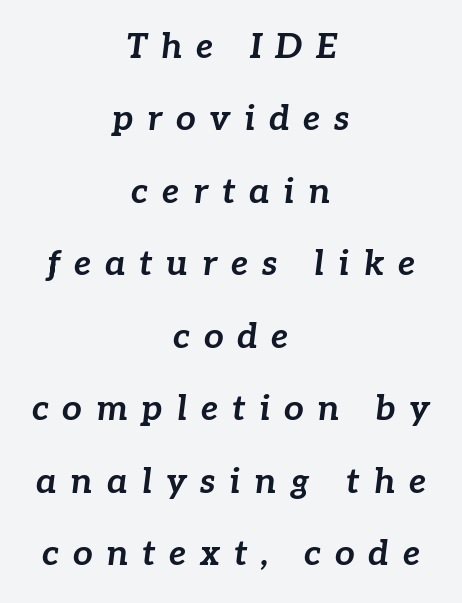
{"italic": "yes", "lean": "right", "slant_degrees": 7, "bold": "yes", "weight": "bold", "width": "normal", "stroke_contrast": "low", "x_height": "medium", "monospaced": "no", "underline": "no", "align": "center", "line_spacing": "loose", "line_spacing_ratio": 2.07, "letter_spacing": "wide", "letter_spacing_em": 0.39, "glyph_px": 35}
